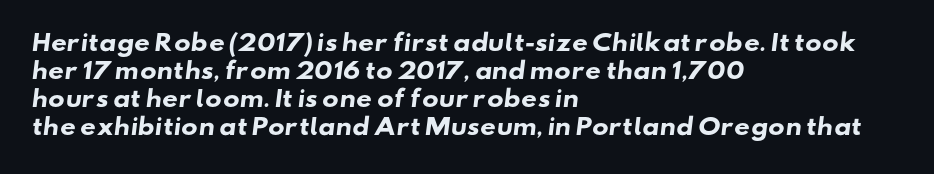
The image shows 22 px bold type; set left-aligned, normal line spacing (1.27x), normal letter spacing, not underlined.
